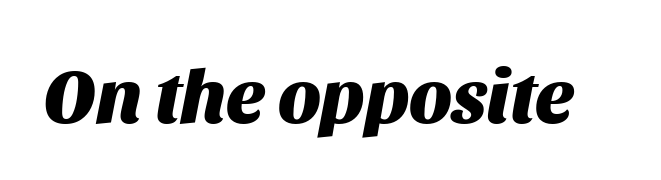
Spacing verdict: proportional, widths tailored to each character. This is heavy type, rendered in bold. Quick note: underline off. The type is set solid horizontally, with unmodified tracking.
